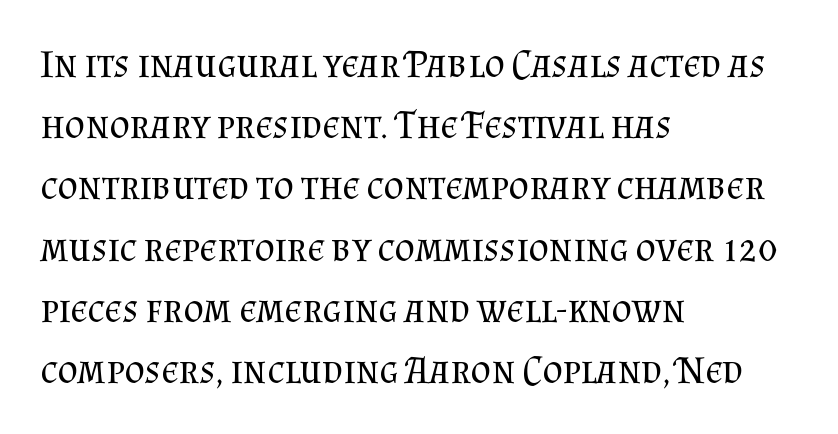
{"serif": "yes", "italic": "no", "bold": "no", "weight": "regular", "width": "normal", "stroke_contrast": "medium", "x_height": "small", "monospaced": "no", "underline": "no", "align": "left", "line_spacing": "normal", "line_spacing_ratio": 1.57, "letter_spacing": "normal", "letter_spacing_em": 0.0, "glyph_px": 39}
